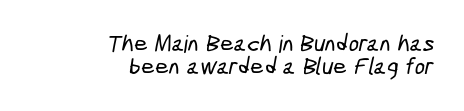
{"underline": "no", "align": "right", "line_spacing": "tight", "line_spacing_ratio": 0.96, "letter_spacing": "normal", "letter_spacing_em": 0.0, "glyph_px": 24}
